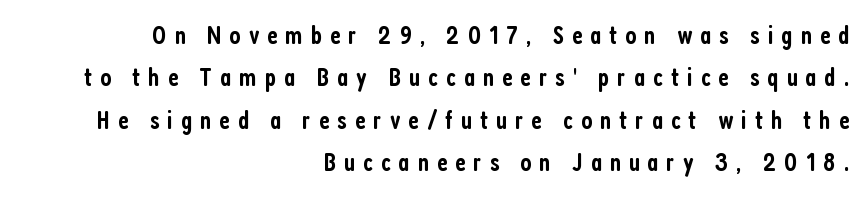
The image shows 26 px text type, upright; set right-aligned, normal line spacing (1.63x), unusually wide letter spacing (+0.31 em), not underlined.
